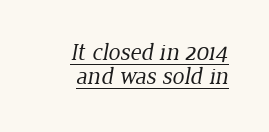
The passage shown has conventional tracking throughout. How would I describe the line gaps? Narrow and economical. Has an underline been added? It has. This is not heavy type; no bold has been used.
